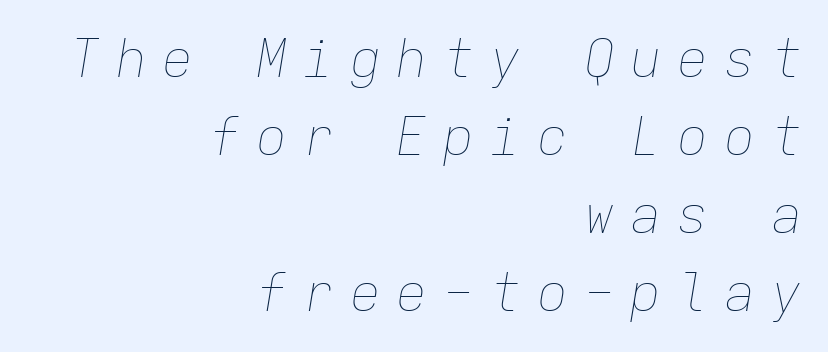
Q: Is the text bold? A: No.
Q: Is the text italic (slanted)? A: Yes, it leans right by about 9 degrees.
Q: Is the text underlined? A: No.
Q: How is the paragraph aligned? A: Right-aligned.
Q: Is the spacing between letters normal or unusually wide? A: Unusually wide.
Q: Is the spacing between lines tight, normal or loose? A: Normal.
Q: Width (condensed, normal, or wide)? A: Normal.
Q: Stroke contrast? A: Low.
Q: x-height? A: Medium.
Q: Monospaced? A: Yes.
